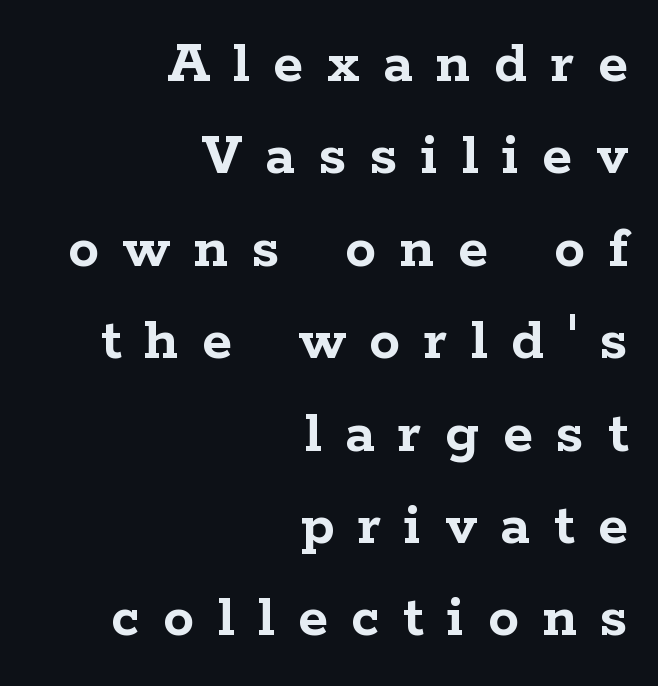
The ragged edge is on the left, which tells us the setting is flush right. Descenders are the only things crossing below the line. This sample has the flowing, uneven cadence of proportional lettering. Stroke terminals: seriffed. It's the straight-up-and-down kind of type. These lines carry a lot of weight — the face is fully bold.
